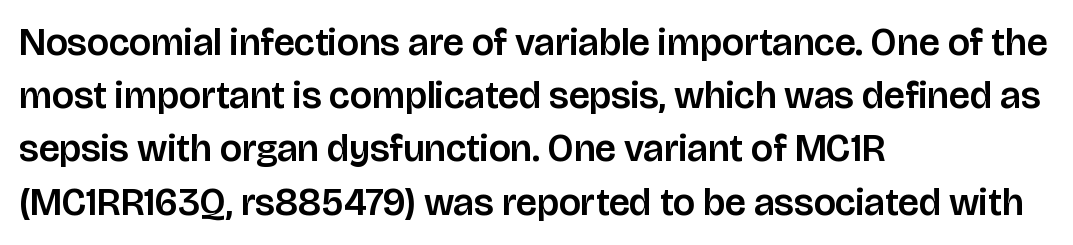
{"serif": "no", "italic": "no", "width": "normal", "stroke_contrast": "low", "x_height": "large", "monospaced": "no", "underline": "no", "align": "left", "line_spacing": "normal", "line_spacing_ratio": 1.4, "letter_spacing": "normal", "letter_spacing_em": 0.0, "glyph_px": 38}
